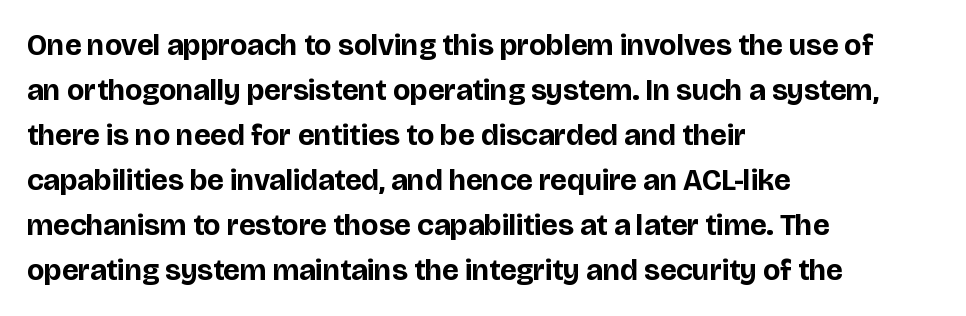
Q: Is the text bold? A: Yes.
Q: Is the text italic (slanted)? A: No, it is upright.
Q: Is the typeface a serif or a sans-serif typeface? A: Sans-serif.
Q: Is the text underlined? A: No.
Q: How is the paragraph aligned? A: Left-aligned.
Q: Is the spacing between letters normal or unusually wide? A: Normal.
Q: Is the spacing between lines tight, normal or loose? A: Normal.
Q: Width (condensed, normal, or wide)? A: Normal.
Q: Stroke contrast? A: Low.
Q: x-height? A: Large.
Q: Monospaced? A: No.
